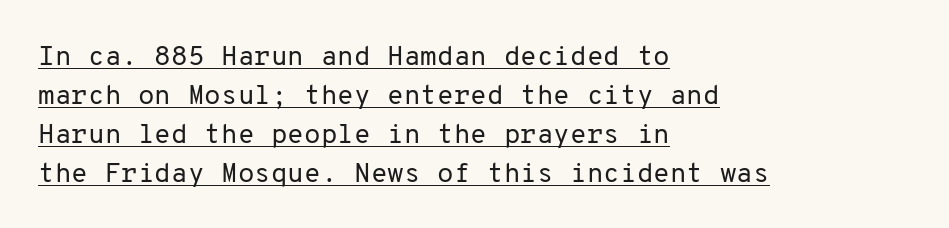
{"italic": "no", "bold": "no", "underline": "yes", "align": "left", "line_spacing": "normal", "line_spacing_ratio": 1.44, "letter_spacing": "normal", "letter_spacing_em": 0.0, "glyph_px": 27}
